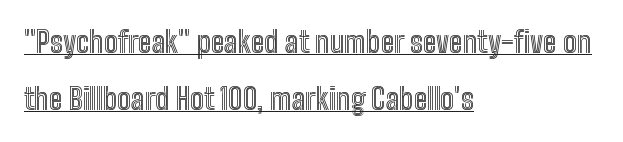
{"italic": "no", "width": "condensed", "x_height": "medium", "monospaced": "no", "underline": "yes", "align": "left", "line_spacing": "loose", "line_spacing_ratio": 1.97, "letter_spacing": "normal", "letter_spacing_em": 0.0, "glyph_px": 29}
